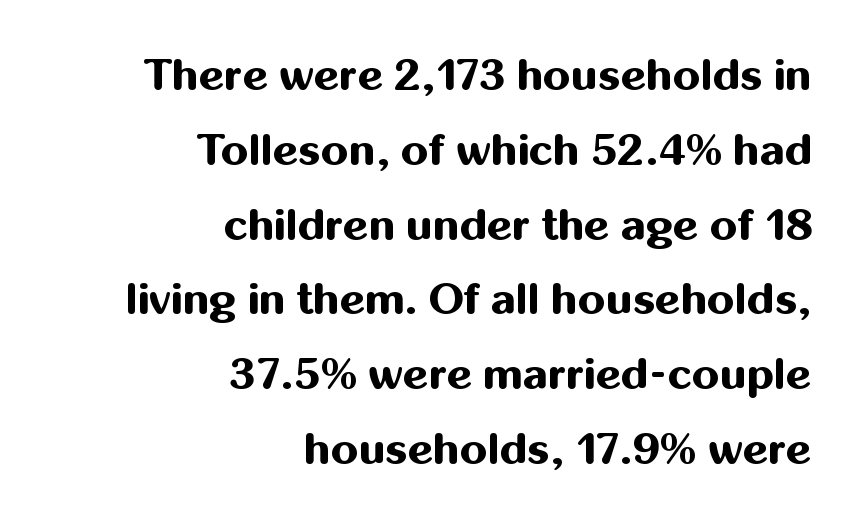
{"serif": "no", "italic": "no", "bold": "yes", "weight": "bold", "width": "normal", "stroke_contrast": "medium", "x_height": "medium", "monospaced": "no", "underline": "no", "align": "right", "line_spacing": "normal", "line_spacing_ratio": 1.7, "letter_spacing": "normal", "letter_spacing_em": 0.0, "glyph_px": 44}
